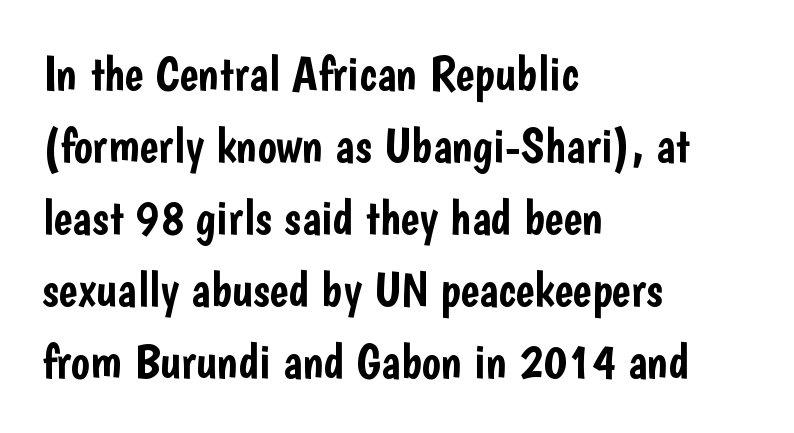
The face used here is rendered with its standard letterfit. The glyphs are unaccompanied by any horizontal stroke below them. Characters remain perfectly vertical along every line. Leftover space on each line is placed entirely after the last word. Each new line begins a customary step beneath the previous one.
